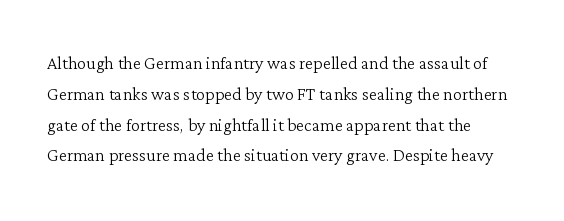
Compared with a typical body face, this is equally light or lighter still. Rule under the text: the space is simply empty. Characters follow at the spacing the type designer built in. Each new line begins a customary step beneath the previous one. Posture: vertical.
